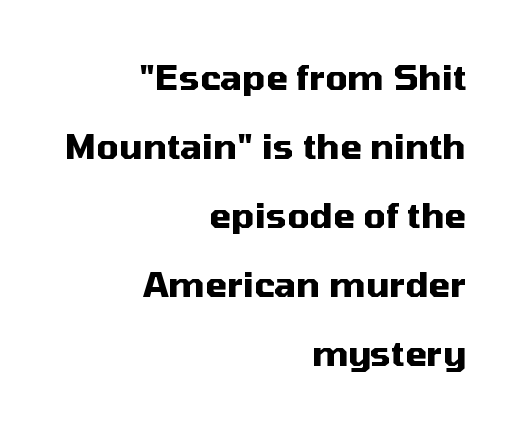
{"serif": "no", "italic": "no", "bold": "yes", "weight": "heavy", "width": "normal", "stroke_contrast": "medium", "x_height": "medium", "monospaced": "no", "underline": "no", "align": "right", "line_spacing": "loose", "line_spacing_ratio": 1.97, "letter_spacing": "normal", "letter_spacing_em": 0.0, "glyph_px": 35}
